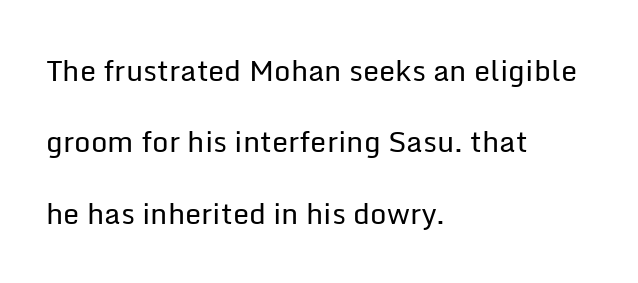
The image shows 29 px regular-weight sans-serif type, upright; set left-aligned, loose line spacing (2.46x), normal letter spacing, not underlined; low stroke contrast and a medium x-height.
